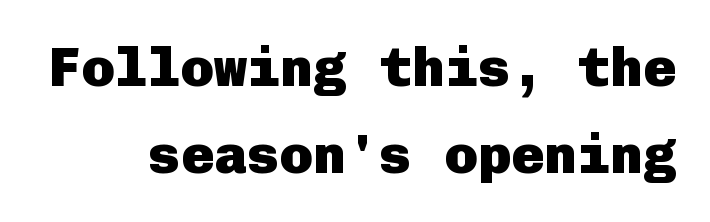
Summary of weight: heavy, a full bold. Interline gaps are of average width in this sample. Honestly, the letter spacing is just normal — you wouldn't notice it. Classification — sans serif.
